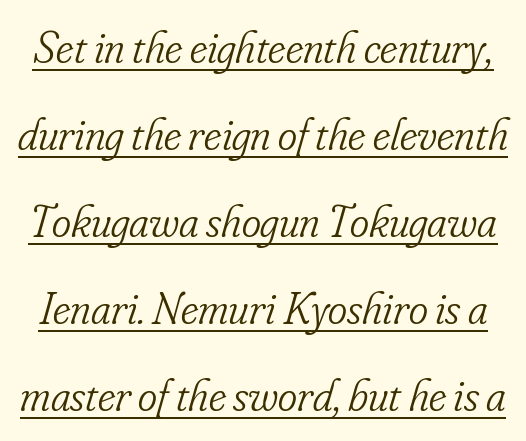
{"serif": "yes", "italic": "yes", "lean": "right", "slant_degrees": 16, "bold": "no", "weight": "light", "width": "condensed", "stroke_contrast": "low", "x_height": "small", "monospaced": "no", "underline": "yes", "line_spacing_ratio": 1.89, "letter_spacing": "normal", "letter_spacing_em": 0.0, "glyph_px": 46}
